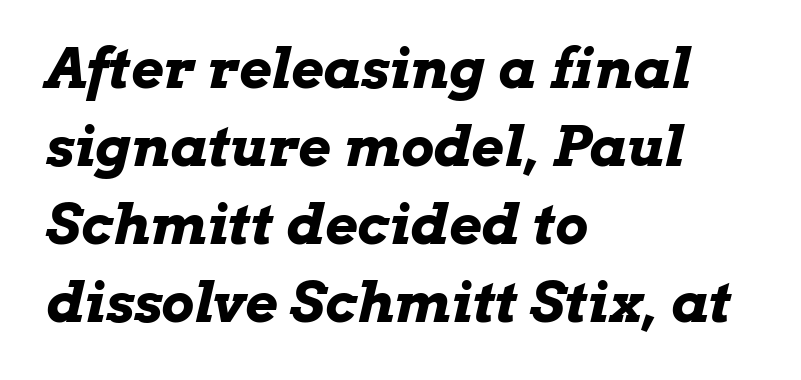
{"italic": "yes", "lean": "right", "slant_degrees": 13, "bold": "yes", "weight": "bold", "width": "wide", "stroke_contrast": "low", "x_height": "medium", "monospaced": "no", "underline": "no", "align": "left", "line_spacing": "normal", "line_spacing_ratio": 1.39, "letter_spacing": "normal", "letter_spacing_em": 0.0, "glyph_px": 56}
